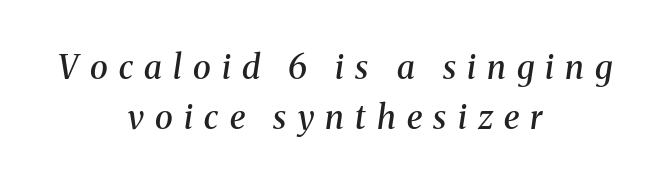
Q: Is the text bold? A: Semi-bold.
Q: Is the text italic (slanted)? A: Yes, it leans right by about 8 degrees.
Q: Is the typeface a serif or a sans-serif typeface? A: Serif.
Q: Is the text underlined? A: No.
Q: How is the paragraph aligned? A: Centered.
Q: Is the spacing between letters normal or unusually wide? A: Unusually wide.
Q: Is the spacing between lines tight, normal or loose? A: Normal.
Q: Width (condensed, normal, or wide)? A: Normal.
Q: Stroke contrast? A: Medium.
Q: x-height? A: Medium.
Q: Monospaced? A: No.
